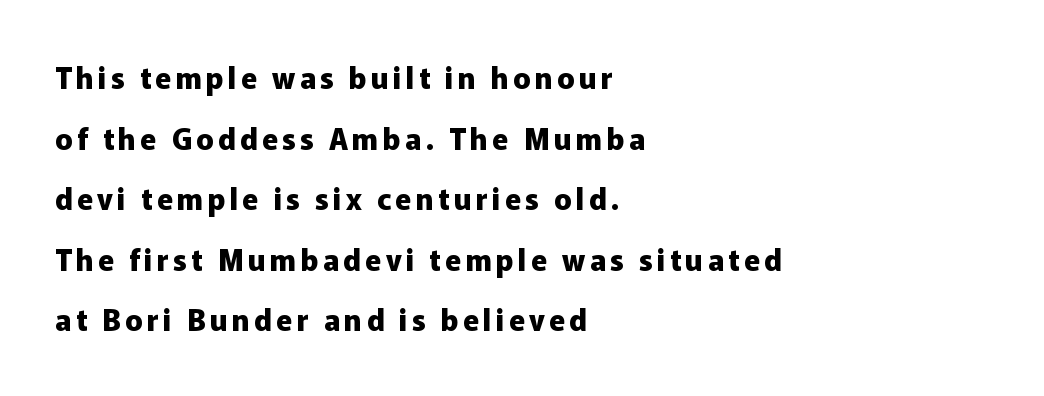
Q: Is the text bold? A: Yes.
Q: Is the text italic (slanted)? A: No, it is upright.
Q: Is the typeface a serif or a sans-serif typeface? A: Sans-serif.
Q: Is the text underlined? A: No.
Q: How is the paragraph aligned? A: Left-aligned.
Q: Is the spacing between lines tight, normal or loose? A: Loose.
Q: Width (condensed, normal, or wide)? A: Normal.
Q: Stroke contrast? A: Low.
Q: x-height? A: Medium.
Q: Monospaced? A: No.
